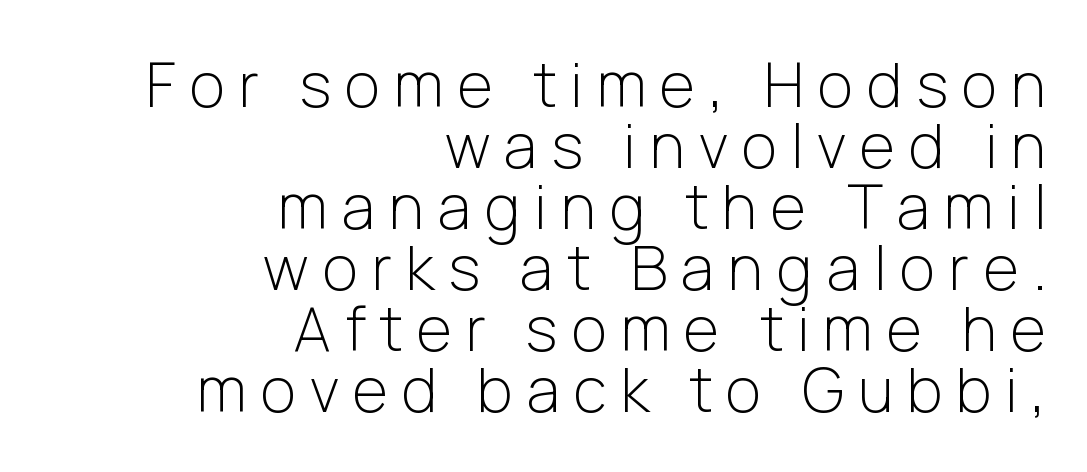
The image shows 61 px light sans-serif type, upright; set right-aligned, tight line spacing (1.0x), unusually wide letter spacing (+0.23 em), not underlined; low stroke contrast and a medium x-height.
